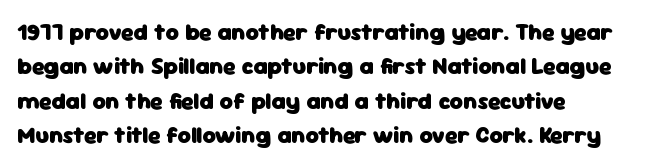
The image shows 23 px bold type, upright; set left-aligned, normal line spacing (1.49x), normal letter spacing, not underlined.
